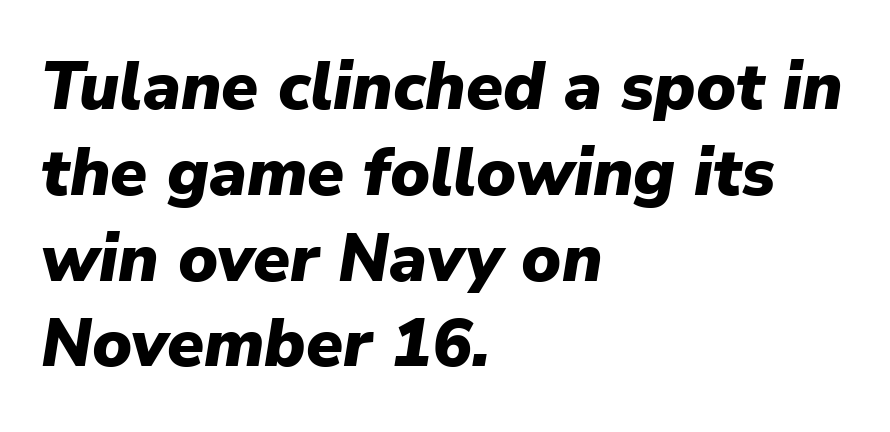
{"italic": "yes", "lean": "right", "slant_degrees": 9, "bold": "yes", "weight": "heavy", "width": "normal", "stroke_contrast": "low", "x_height": "medium", "monospaced": "no", "underline": "no", "align": "left", "line_spacing": "normal", "line_spacing_ratio": 1.28, "letter_spacing": "normal", "letter_spacing_em": 0.0, "glyph_px": 67}
